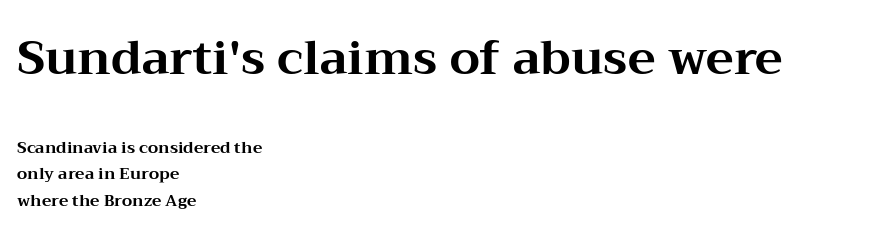
{"serif": "yes", "italic": "no", "bold": "yes", "weight": "bold", "width": "wide", "stroke_contrast": "medium", "x_height": "medium", "monospaced": "no", "underline": "no", "align": "left", "line_spacing": "normal", "line_spacing_ratio": 1.66, "letter_spacing": "normal", "letter_spacing_em": 0.0, "larger_block": "first", "size_ratio": 2.94, "glyph_px": 47}
